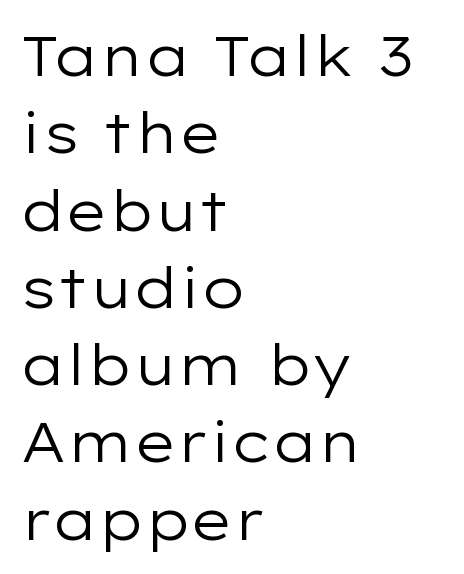
The font's upright variant was chosen for this text. Each word holds together tightly as a unit, with standard inter-letter gaps. Just letters on the line, the space beneath them empty. Layout note: lines flush left. Stem width sits at or under what a default text font uses. Looks like regular typesetting: each glyph gets only the width it needs.
